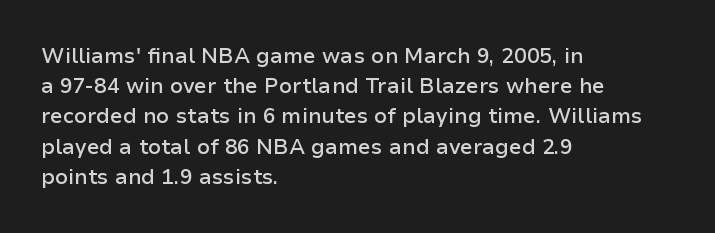
The image shows 21 px text type, upright; set left-aligned, normal line spacing (1.44x), normal letter spacing, not underlined.
